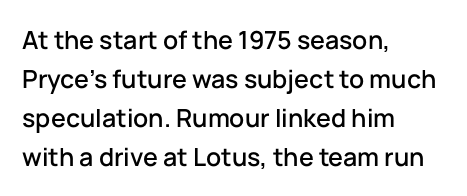
The image shows 25 px text type, upright; set left-aligned, normal line spacing (1.56x), normal letter spacing, not underlined.
